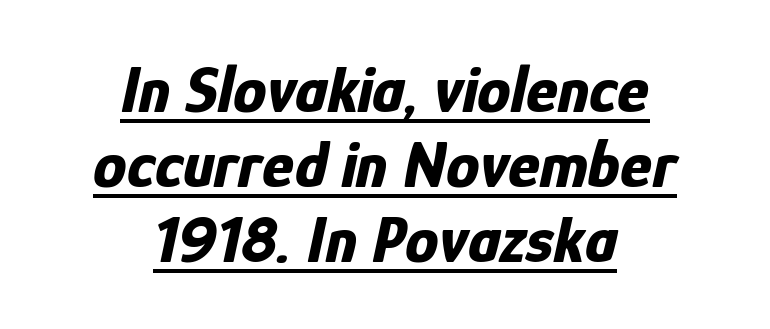
{"italic": "yes", "lean": "right", "slant_degrees": 12, "bold": "yes", "weight": "bold", "width": "condensed", "stroke_contrast": "low", "x_height": "medium", "monospaced": "no", "underline": "yes", "align": "center", "line_spacing": "tight", "line_spacing_ratio": 1.12, "letter_spacing": "normal", "letter_spacing_em": 0.0, "glyph_px": 67}
